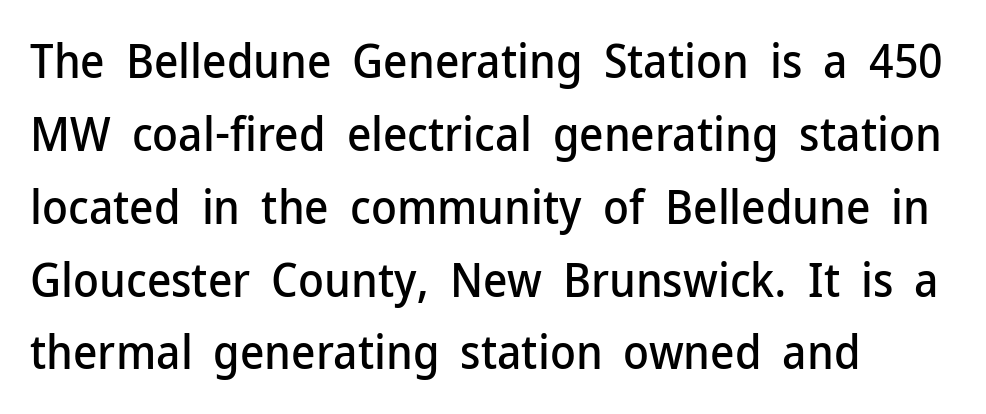
{"serif": "no", "italic": "no", "width": "normal", "stroke_contrast": "low", "x_height": "medium", "monospaced": "no", "underline": "no", "align": "left", "line_spacing": "normal", "line_spacing_ratio": 1.55, "letter_spacing": "normal", "letter_spacing_em": 0.0, "glyph_px": 47}
